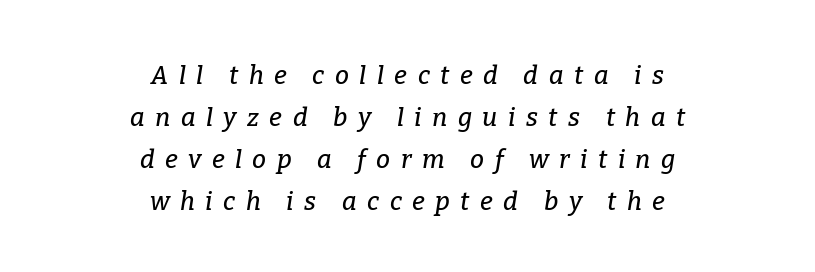
Q: Is the text italic (slanted)? A: Yes, it leans right by about 9 degrees.
Q: Is the text underlined? A: No.
Q: How is the paragraph aligned? A: Centered.
Q: Is the spacing between letters normal or unusually wide? A: Unusually wide.
Q: Is the spacing between lines tight, normal or loose? A: Normal.
